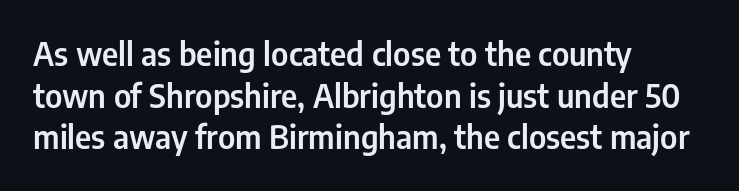
Check the space under the baseline: it is left empty. Nope, no serifs anywhere on these letters. Horizontal alignment here is leftward, the default for most running prose. Tracking value appears to be zero — textbook default spacing.
